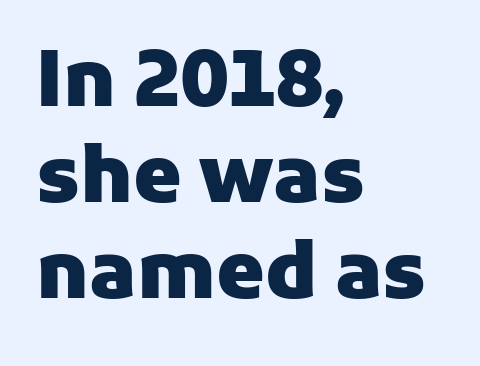
The sample has been set heavy, in full bold. Spacing between characters is what you'd get straight out of the box. Honestly, the row spacing looks completely unremarkable. Reading down the block, your eye returns to a fixed left position each line. Spacing verdict: proportional, widths tailored to each character.
